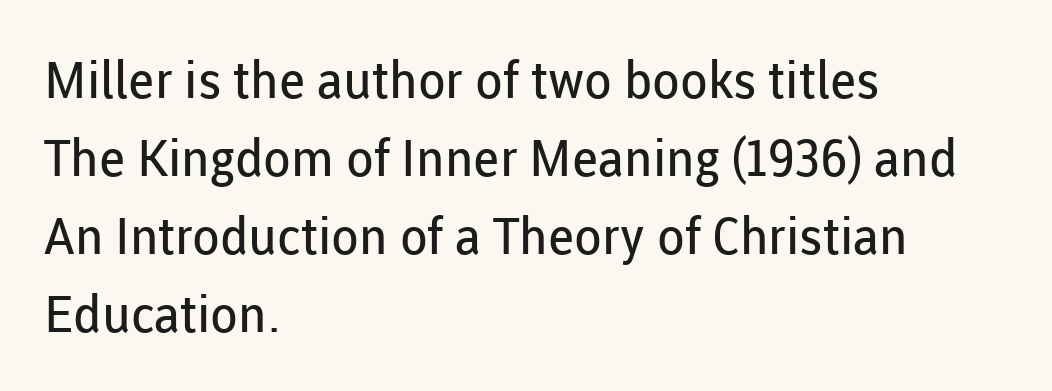
The image shows 51 px regular-weight sans-serif type, upright; set left-aligned, normal line spacing (1.53x), normal letter spacing, not underlined; low stroke contrast and a medium x-height.
